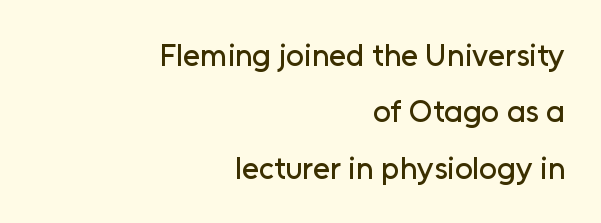
Q: Is the text italic (slanted)? A: No, it is upright.
Q: Is the typeface a serif or a sans-serif typeface? A: Sans-serif.
Q: Is the text underlined? A: No.
Q: How is the paragraph aligned? A: Right-aligned.
Q: Is the spacing between letters normal or unusually wide? A: Normal.
Q: Width (condensed, normal, or wide)? A: Normal.
Q: Stroke contrast? A: Low.
Q: x-height? A: Medium.
Q: Monospaced? A: No.
